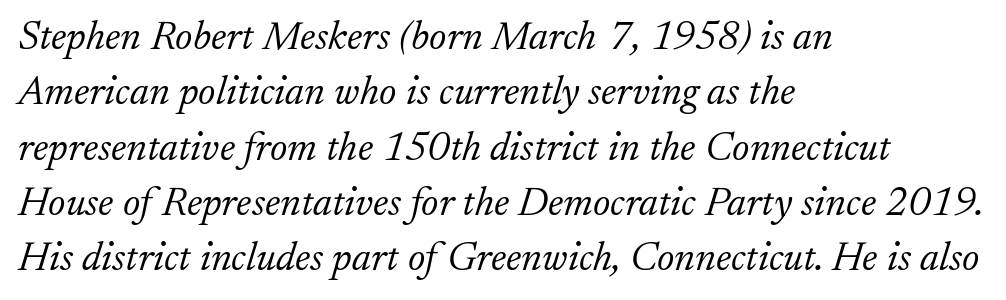
{"serif": "yes", "italic": "yes", "lean": "right", "slant_degrees": 17, "bold": "no", "weight": "light", "width": "normal", "stroke_contrast": "low", "x_height": "small", "monospaced": "no", "underline": "no", "align": "left", "line_spacing": "normal", "line_spacing_ratio": 1.35, "letter_spacing": "normal", "letter_spacing_em": 0.0, "glyph_px": 41}
